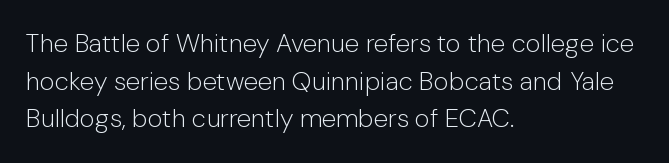
This sample is left-justified, so line endings fall wherever the words run out. Short note: letters normally spaced. These lines were composed using upright roman letters. Nothing heavy about these letters — not bold at all. The glyphs are unaccompanied by any horizontal stroke below them. Quick note: interline space is typical.
